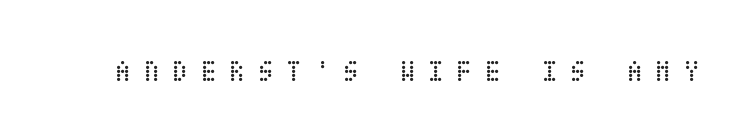
{"italic": "no", "bold": "no", "weight": "regular", "width": "condensed", "stroke_contrast": "low", "x_height": "large", "underline": "no", "letter_spacing": "wide", "letter_spacing_em": 0.4, "glyph_px": 30}
